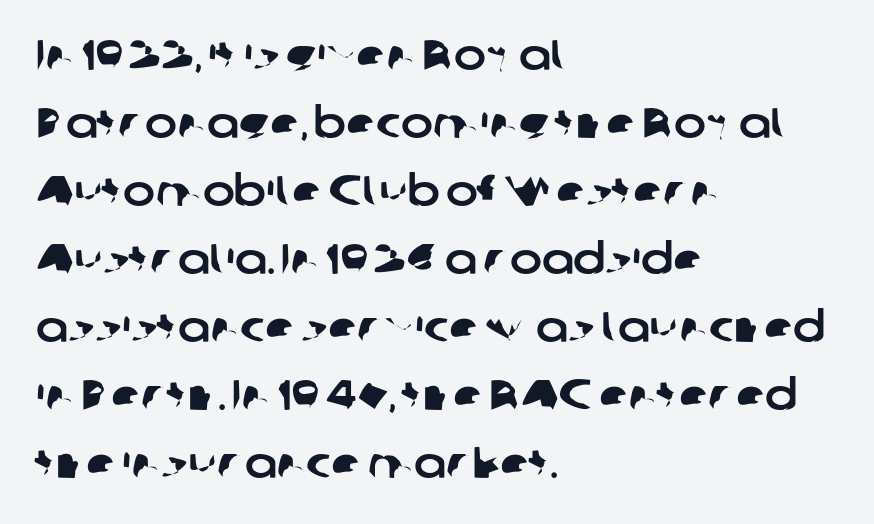
The image shows 43 px sans-serif type; set left-aligned, normal line spacing (1.58x), normal letter spacing, not underlined; low stroke contrast and a medium x-height.
